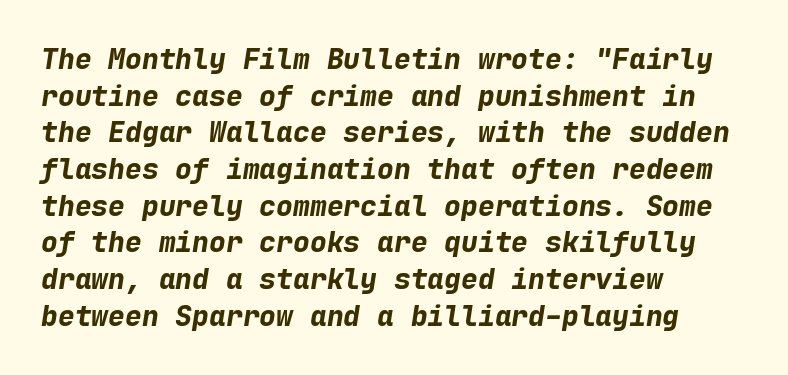
{"italic": "yes", "lean": "right", "slant_degrees": 9, "bold": "yes", "weight": "bold", "width": "normal", "stroke_contrast": "low", "x_height": "medium", "monospaced": "yes", "underline": "no", "align": "left", "line_spacing": "normal", "line_spacing_ratio": 1.31, "letter_spacing": "normal", "letter_spacing_em": 0.0, "glyph_px": 28}
